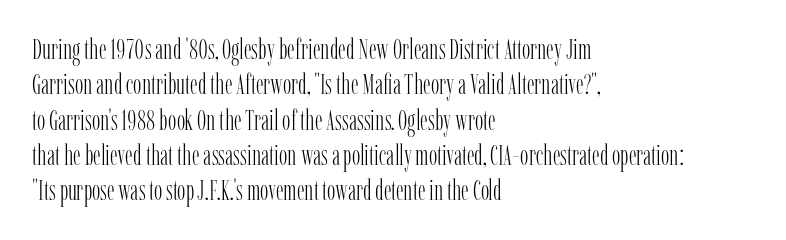
Q: Is the text bold? A: No.
Q: Is the text italic (slanted)? A: No, it is upright.
Q: Is the typeface a serif or a sans-serif typeface? A: Serif.
Q: Is the text underlined? A: No.
Q: How is the paragraph aligned? A: Left-aligned.
Q: Is the spacing between letters normal or unusually wide? A: Normal.
Q: Is the spacing between lines tight, normal or loose? A: Normal.
Q: Width (condensed, normal, or wide)? A: Condensed.
Q: Stroke contrast? A: Low.
Q: x-height? A: Medium.
Q: Monospaced? A: No.
